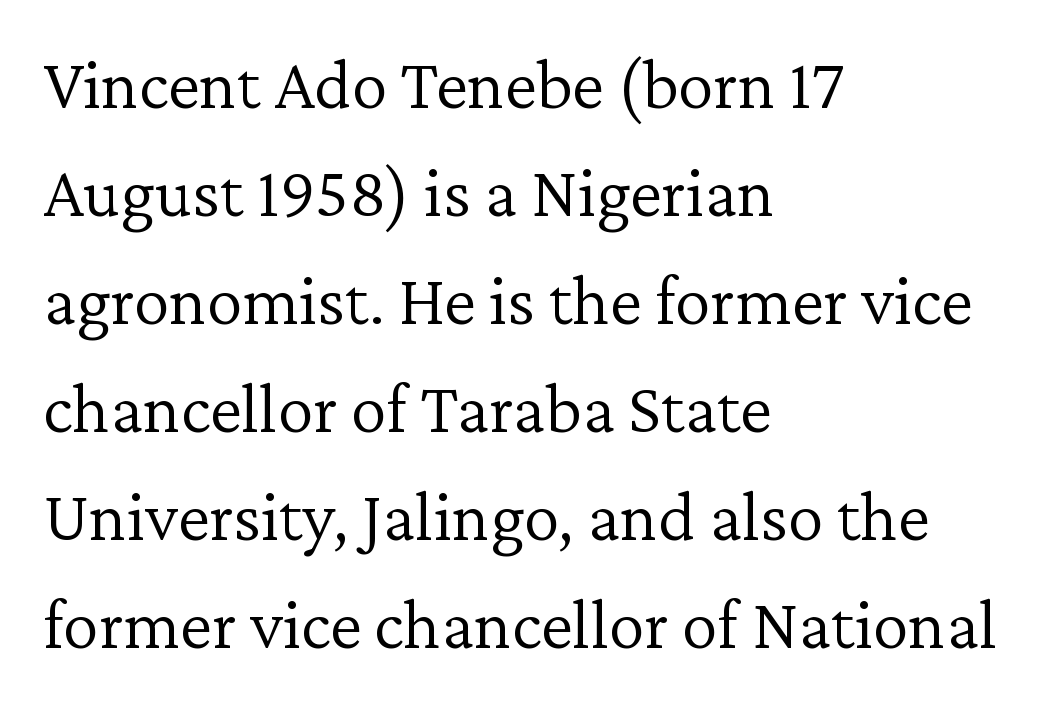
The image shows 72 px light serif type, upright; set left-aligned, normal line spacing (1.5x), normal letter spacing, not underlined; low stroke contrast and a medium x-height.
